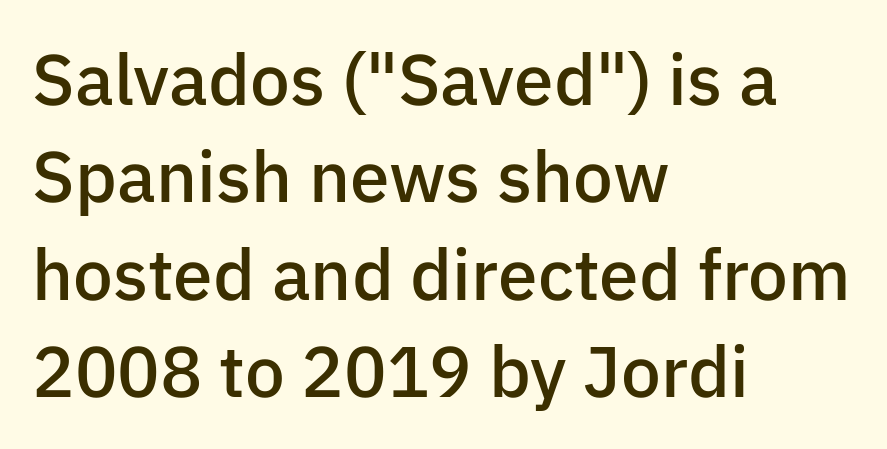
{"serif": "no", "italic": "no", "bold": "semi", "weight": "semibold", "width": "normal", "stroke_contrast": "low", "x_height": "medium", "monospaced": "no", "underline": "no", "align": "left", "line_spacing": "normal", "line_spacing_ratio": 1.37, "letter_spacing": "normal", "letter_spacing_em": 0.0, "glyph_px": 71}
